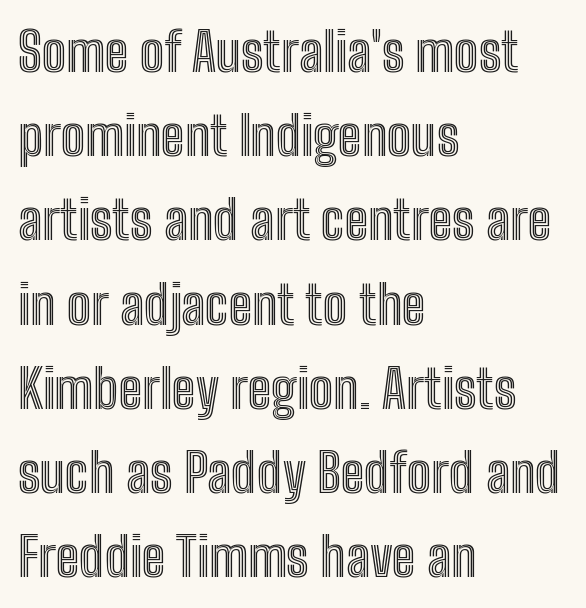
{"italic": "no", "width": "condensed", "x_height": "medium", "monospaced": "no", "underline": "no", "align": "left", "line_spacing": "normal", "line_spacing_ratio": 1.56, "letter_spacing": "normal", "letter_spacing_em": 0.0, "glyph_px": 54}
